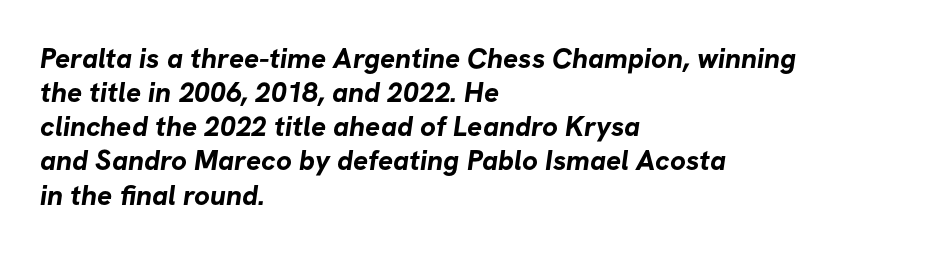
{"serif": "no", "bold": "yes", "weight": "bold", "width": "normal", "stroke_contrast": "low", "x_height": "medium", "monospaced": "no", "underline": "no", "align": "left", "line_spacing_ratio": 1.22, "letter_spacing": "normal", "letter_spacing_em": 0.0, "glyph_px": 28}
